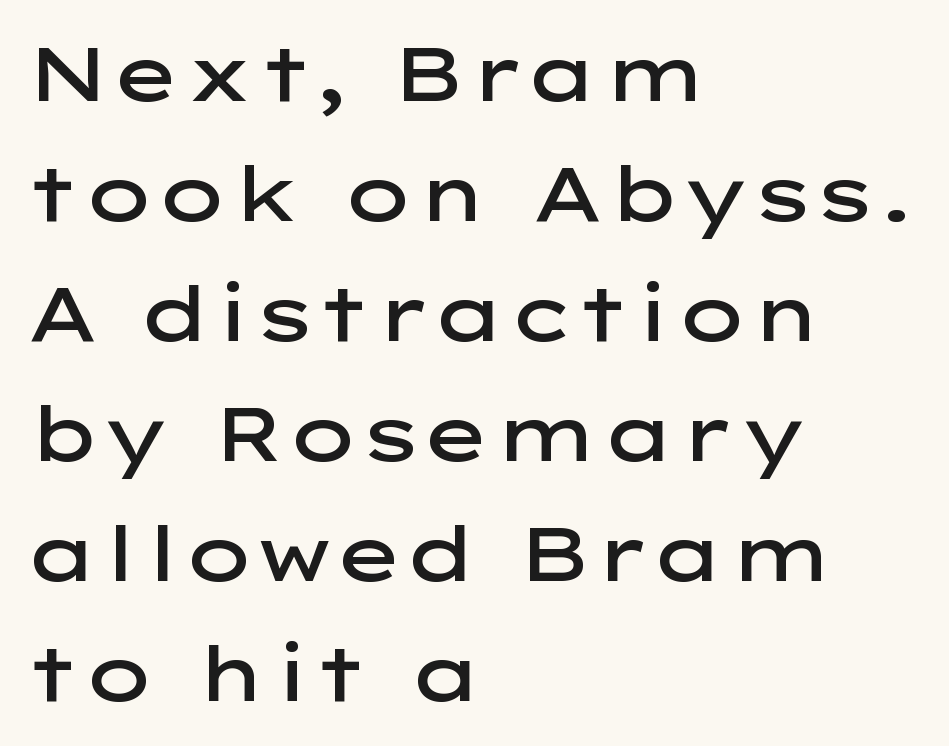
The image shows 76 px semibold, wide sans-serif type, upright; set left-aligned, normal line spacing (1.58x), normal letter spacing, not underlined; low stroke contrast and a medium x-height.
